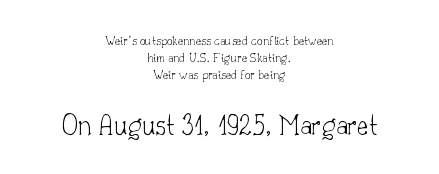
{"serif": "yes", "italic": "no", "bold": "no", "weight": "thin", "width": "normal", "stroke_contrast": "low", "x_height": "small", "monospaced": "no", "underline": "no", "align": "center", "line_spacing_ratio": 1.22, "letter_spacing": "normal", "letter_spacing_em": 0.0, "larger_block": "second", "size_ratio": 2.14, "glyph_px": 30}
